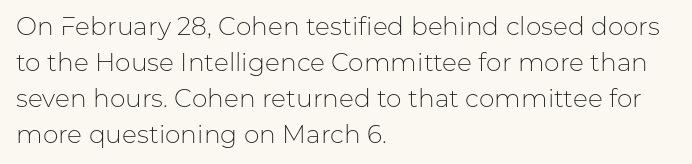
The image shows 25 px text type, upright; set left-aligned, normal line spacing (1.44x), normal letter spacing, not underlined.
